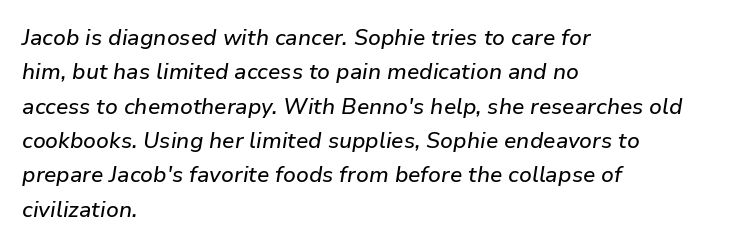
{"italic": "yes", "lean": "right", "slant_degrees": 9, "underline": "no", "align": "left", "line_spacing": "normal", "line_spacing_ratio": 1.56, "letter_spacing": "normal", "letter_spacing_em": 0.0, "glyph_px": 22}
